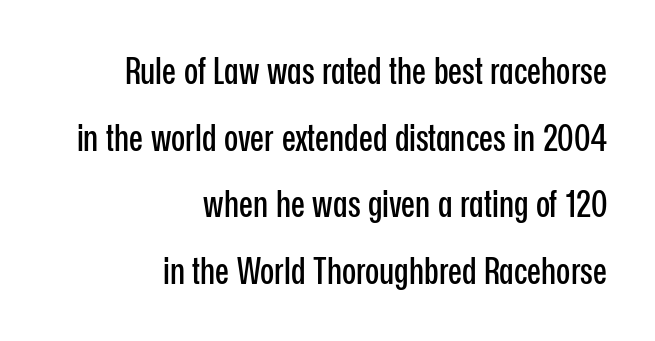
The image shows 37 px condensed sans-serif type, upright; set right-aligned, line spacing 1.8x, normal letter spacing, not underlined; low stroke contrast and a medium x-height.
